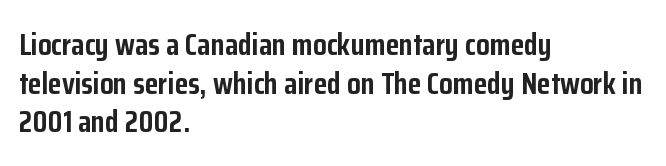
{"serif": "no", "italic": "no", "bold": "yes", "weight": "semibold", "width": "condensed", "stroke_contrast": "low", "x_height": "medium", "monospaced": "no", "underline": "no", "align": "left", "line_spacing": "normal", "line_spacing_ratio": 1.25, "letter_spacing": "normal", "letter_spacing_em": 0.0, "glyph_px": 31}
